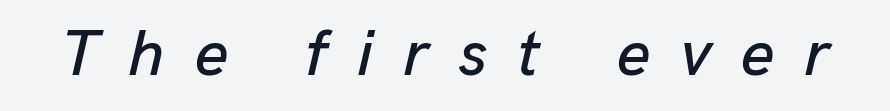
The image shows 65 px text type, italic (leaning right); set unusually wide letter spacing (+0.46 em), not underlined; low stroke contrast and a medium x-height.
